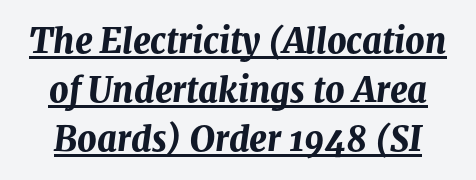
Q: Is the text bold? A: Yes.
Q: Is the text italic (slanted)? A: Yes, it leans right by about 8 degrees.
Q: Is the text underlined? A: Yes.
Q: Is the spacing between letters normal or unusually wide? A: Normal.
Q: Is the spacing between lines tight, normal or loose? A: Normal.
Q: Width (condensed, normal, or wide)? A: Normal.
Q: Stroke contrast? A: Medium.
Q: x-height? A: Medium.
Q: Monospaced? A: No.
